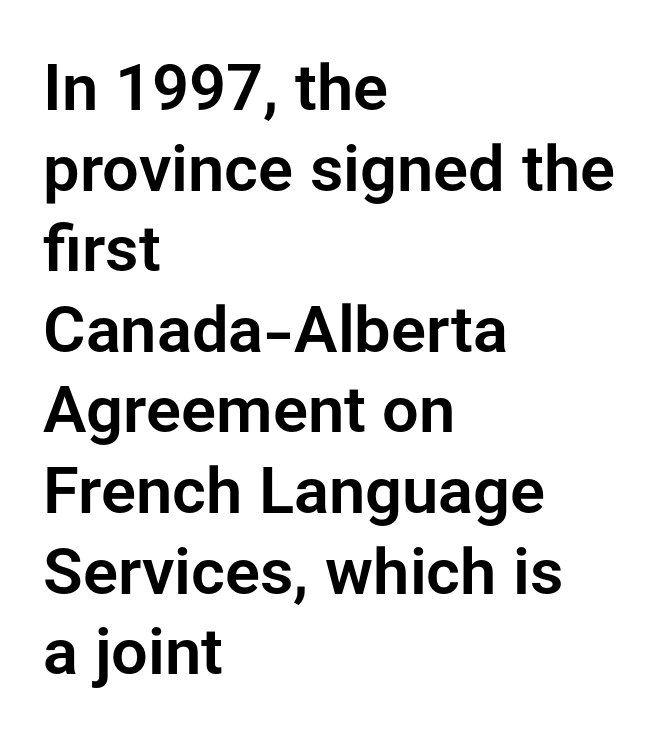
The image shows 65 px sans-serif type, upright; set left-aligned, line spacing 1.24x, normal letter spacing, not underlined; low stroke contrast and a medium x-height.
